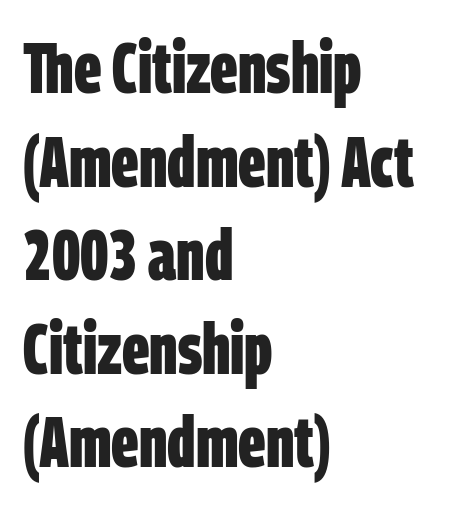
In CSS terms this would be text-align: left. Underline: absent. Each new line begins a customary step beneath the previous one. Here the designer chose a conventional face with non-uniform glyph widths.
